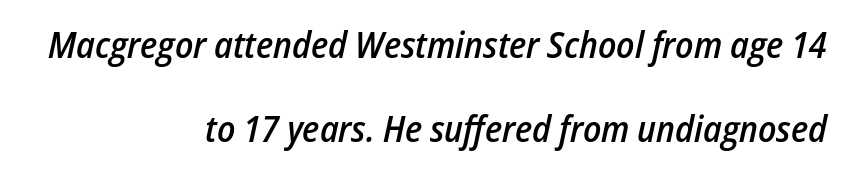
The text carries the slant typical of an italic or oblique font. Honestly, there is no underline to notice here at all. Look at the tracking — it's just the regular setting, nothing added. You could not count columns in this text — the font is proportionally spaced. As a designer I'd log this as weight 600, semibold. Every row of glyphs terminates at an identical x-position on the right.
